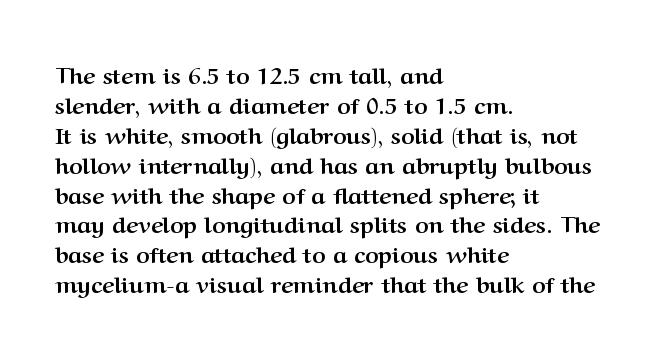
Q: Is the text bold? A: Yes.
Q: Is the text italic (slanted)? A: No, it is upright.
Q: Is the text underlined? A: No.
Q: How is the paragraph aligned? A: Left-aligned.
Q: Is the spacing between letters normal or unusually wide? A: Normal.
Q: Is the spacing between lines tight, normal or loose? A: Normal.
